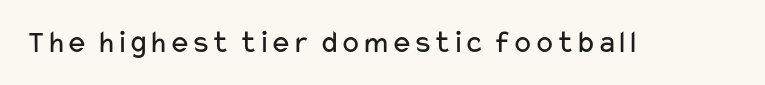
Q: Is the text bold? A: No.
Q: Is the text italic (slanted)? A: No, it is upright.
Q: Is the typeface a serif or a sans-serif typeface? A: Sans-serif.
Q: Is the text underlined? A: No.
Q: Is the spacing between letters normal or unusually wide? A: Normal.
Q: Width (condensed, normal, or wide)? A: Wide.
Q: Stroke contrast? A: Low.
Q: x-height? A: Medium.
Q: Monospaced? A: No.
